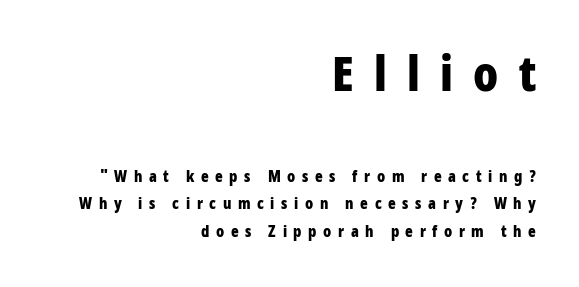
{"serif": "no", "italic": "no", "bold": "yes", "weight": "bold", "width": "condensed", "stroke_contrast": "low", "x_height": "large", "monospaced": "no", "underline": "no", "align": "right", "line_spacing_ratio": 1.71, "letter_spacing": "wide", "letter_spacing_em": 0.41, "larger_block": "first", "size_ratio": 3.06, "glyph_px": 49}
